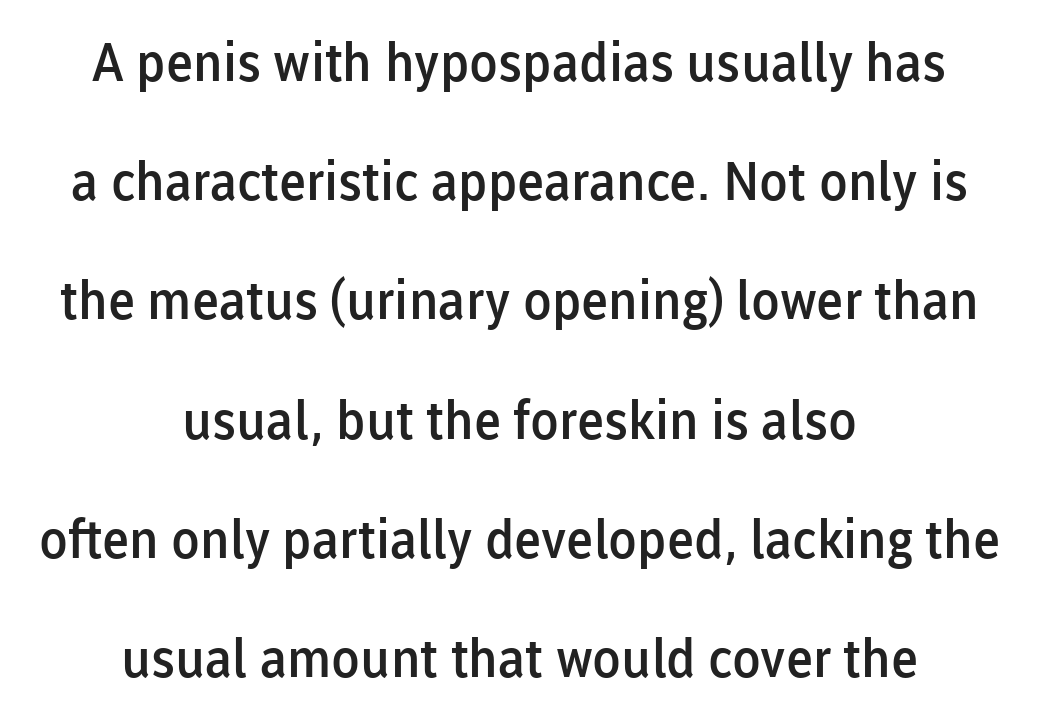
Loosely led — the rows are spread out. Rule under the text: the space is simply empty. No italicization has been applied; the sample stays upright. The strokes are fattened partway — semibold, not bold.
